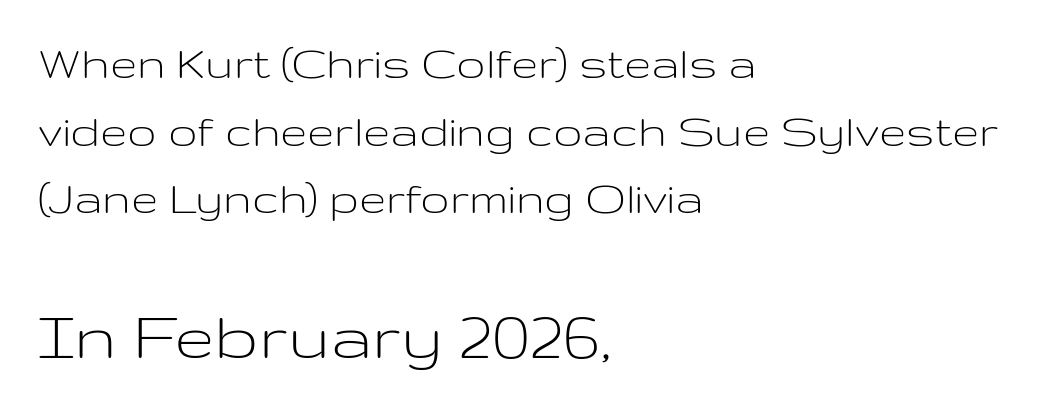
If you drew a ruler down the left edge, every line would touch it. This block has exactly the height ordinary leading produces. Look at the glyph heights: the lower group is clearly the bigger setting. Bold? No — there's no thickening of the strokes. Compared with typical body copy, the letter spacing here is the same. The passage shown is typed in a proportional face where columns would drift.
